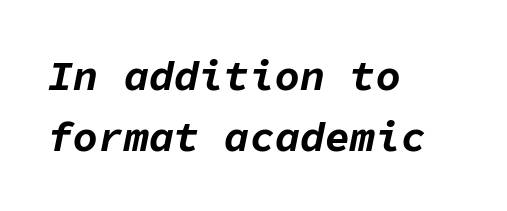
The image shows 42 px bold type, italic (leaning right), monospaced; set left-aligned, normal line spacing (1.45x), normal letter spacing, not underlined; low stroke contrast and a medium x-height.
